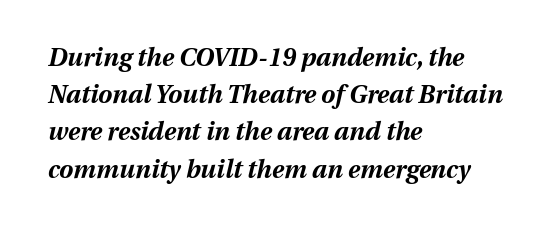
The lines in this sample share a left origin and differ only in where they stop. The letters sit at their default tracking, neither squeezed nor spread. Notice how the stems are inclined rather than vertical — that's the hallmark of italics. No word sits above an underline.
